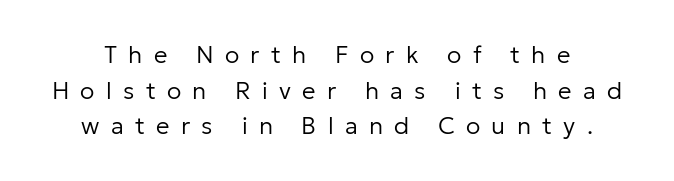
The letterforms sit at book weight or below. The leading is moderate, giving the passage an even texture. Quick note: underline off. Posture: straight, roman, zero tilt. Short note: letters widely spaced.
